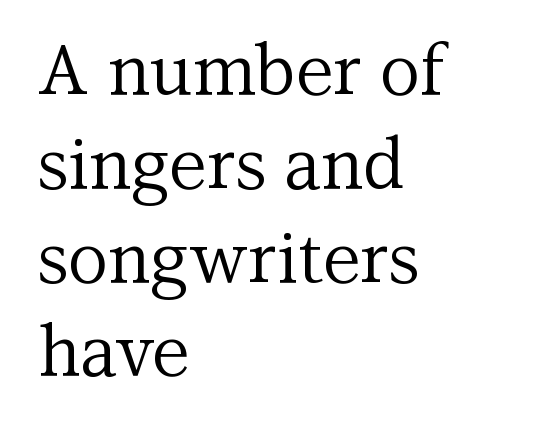
{"serif": "yes", "italic": "no", "bold": "no", "weight": "regular", "width": "normal", "stroke_contrast": "medium", "x_height": "medium", "monospaced": "no", "underline": "no", "align": "left", "line_spacing": "normal", "line_spacing_ratio": 1.34, "letter_spacing": "normal", "letter_spacing_em": 0.0, "glyph_px": 70}
